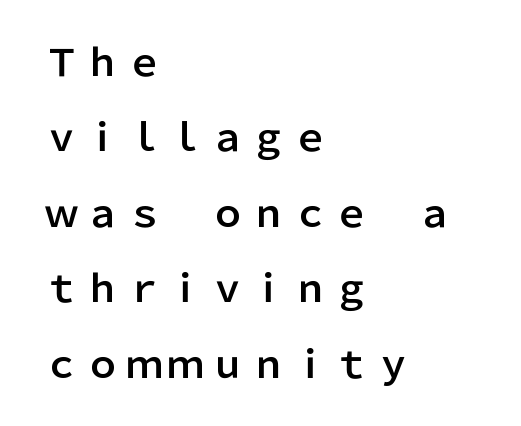
Every stem runs plumb, perpendicular to the baseline. Spacing verdict: proportional, widths tailored to each character. You can tell from the bare stems that sans-serif type was used. You could fit nearly another row in the gap between these rows. Compared with a centered layout, this one pins lines to the left instead.
